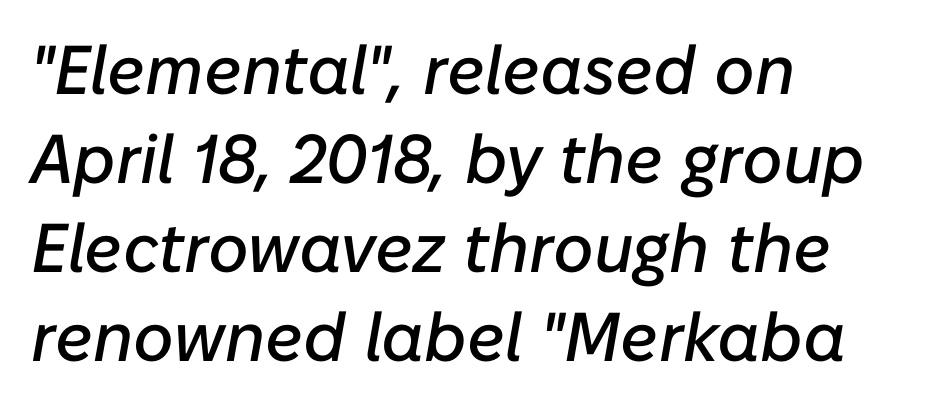
{"italic": "yes", "lean": "right", "slant_degrees": 10, "width": "normal", "stroke_contrast": "low", "x_height": "medium", "monospaced": "no", "underline": "no", "align": "left", "line_spacing": "normal", "line_spacing_ratio": 1.29, "letter_spacing": "normal", "letter_spacing_em": 0.0, "glyph_px": 69}
